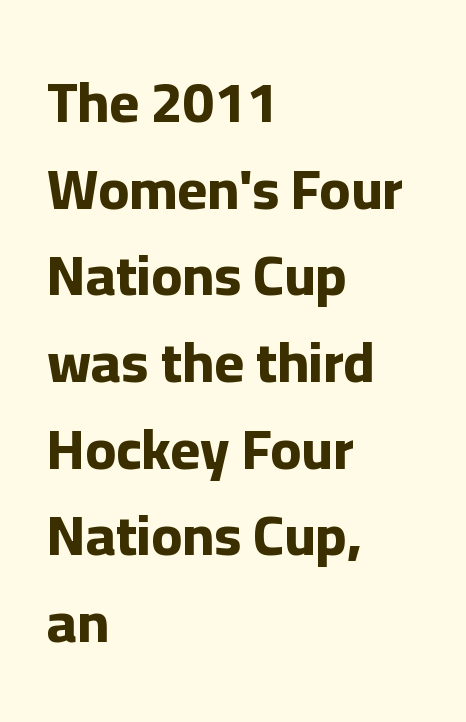
{"serif": "no", "italic": "no", "bold": "yes", "weight": "bold", "width": "normal", "stroke_contrast": "low", "x_height": "medium", "monospaced": "no", "underline": "no", "align": "left", "line_spacing": "normal", "line_spacing_ratio": 1.52, "letter_spacing": "normal", "letter_spacing_em": 0.0, "glyph_px": 57}
